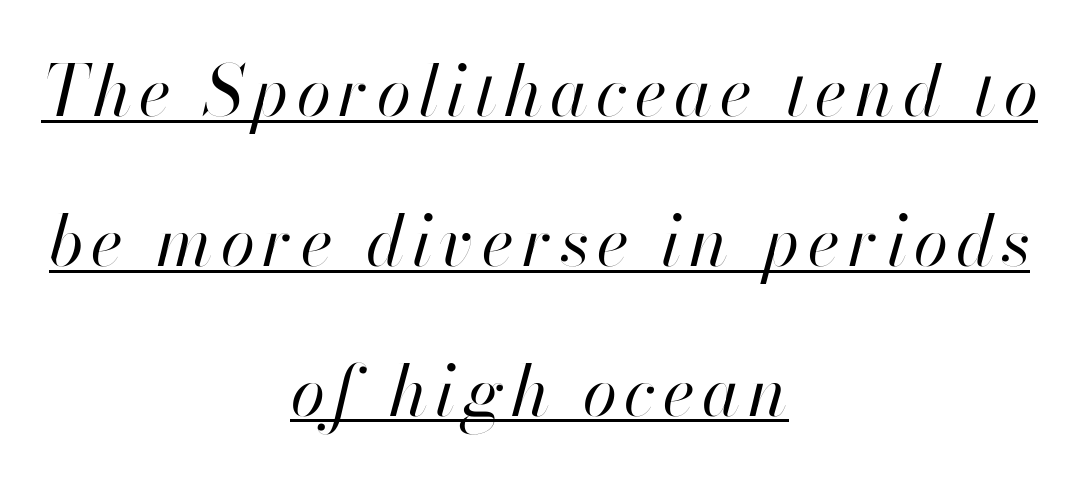
{"italic": "yes", "lean": "right", "slant_degrees": 13, "bold": "no", "weight": "regular", "width": "normal", "stroke_contrast": "high", "x_height": "small", "monospaced": "no", "underline": "yes", "align": "center", "line_spacing": "loose", "line_spacing_ratio": 2.14, "glyph_px": 70}
